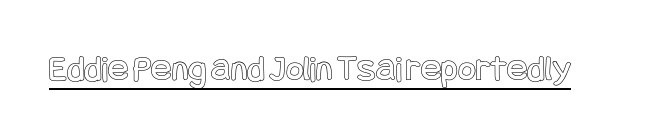
The image shows 38 px condensed type, upright; set normal letter spacing, underlined; a large x-height.
